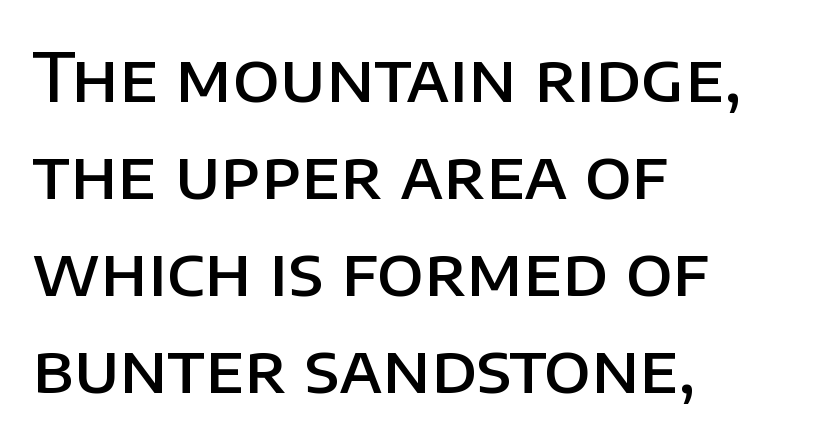
Q: Is the text bold? A: Semi-bold.
Q: Is the text italic (slanted)? A: No, it is upright.
Q: Is the typeface a serif or a sans-serif typeface? A: Sans-serif.
Q: Is the text underlined? A: No.
Q: How is the paragraph aligned? A: Left-aligned.
Q: Is the spacing between letters normal or unusually wide? A: Normal.
Q: Is the spacing between lines tight, normal or loose? A: Normal.
Q: Width (condensed, normal, or wide)? A: Normal.
Q: Stroke contrast? A: Low.
Q: x-height? A: Large.
Q: Monospaced? A: No.
